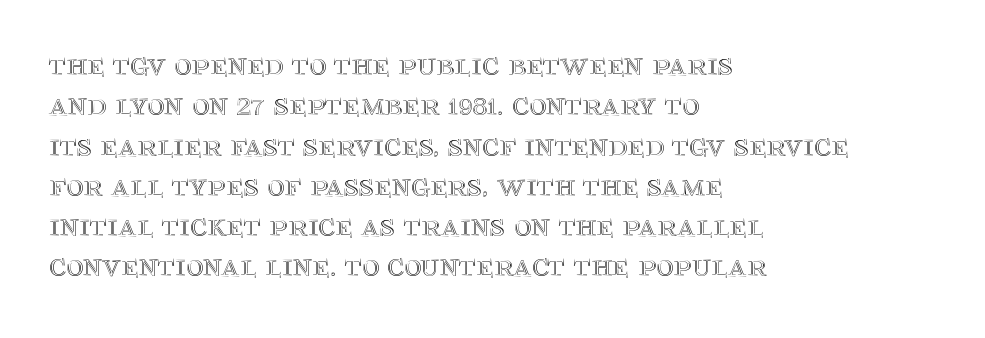
The image shows 33 px text type, upright; set left-aligned, line spacing 1.22x, normal letter spacing, not underlined; a large x-height.
